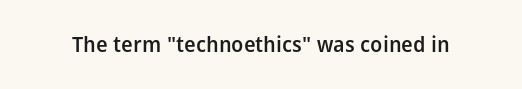
Q: Is the text bold? A: Semi-bold.
Q: Is the text italic (slanted)? A: No, it is upright.
Q: Is the text underlined? A: No.
Q: Is the spacing between letters normal or unusually wide? A: Normal.
